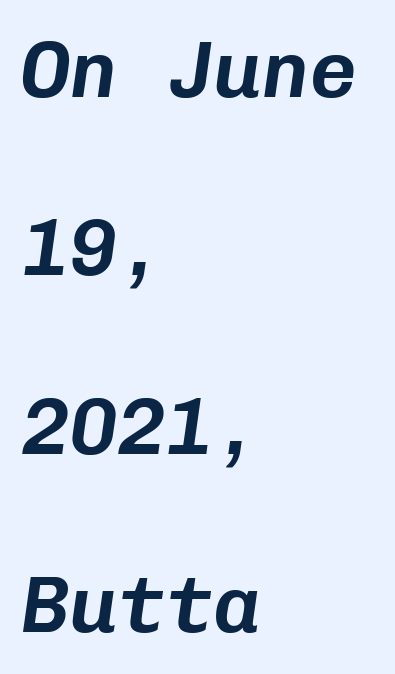
Q: Is the text italic (slanted)? A: Yes, it leans right by about 8 degrees.
Q: Is the text underlined? A: No.
Q: How is the paragraph aligned? A: Left-aligned.
Q: Is the spacing between letters normal or unusually wide? A: Normal.
Q: Is the spacing between lines tight, normal or loose? A: Loose.
Q: Width (condensed, normal, or wide)? A: Normal.
Q: Stroke contrast? A: Low.
Q: x-height? A: Medium.
Q: Monospaced? A: Yes.
